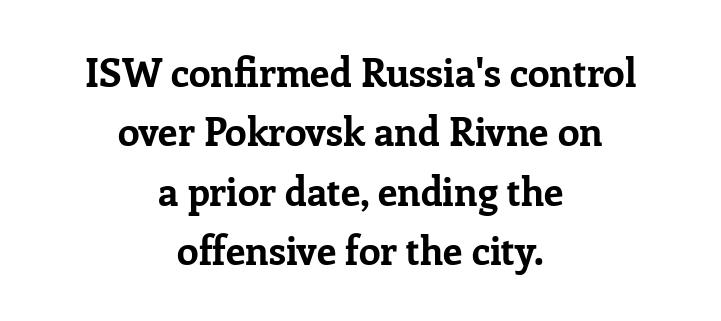
{"serif": "yes", "italic": "no", "bold": "yes", "weight": "bold", "width": "normal", "stroke_contrast": "low", "x_height": "medium", "monospaced": "no", "underline": "no", "align": "center", "line_spacing": "normal", "line_spacing_ratio": 1.52, "letter_spacing": "normal", "letter_spacing_em": 0.0, "glyph_px": 39}
